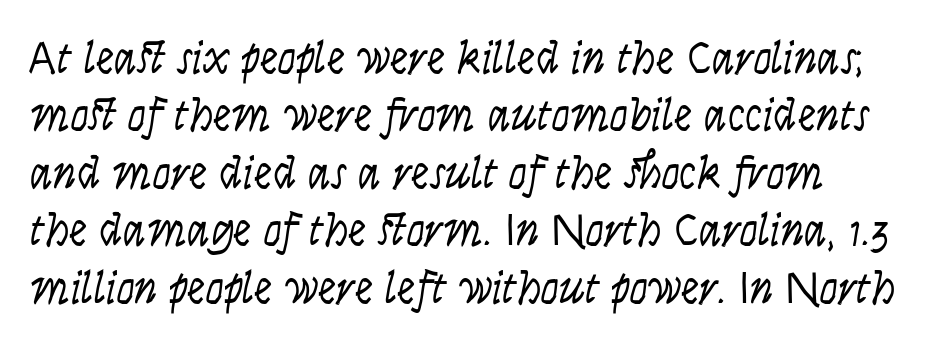
The image shows 46 px light, condensed type, italic (leaning right); set normal line spacing (1.25x), normal letter spacing, not underlined; low stroke contrast and a large x-height.
